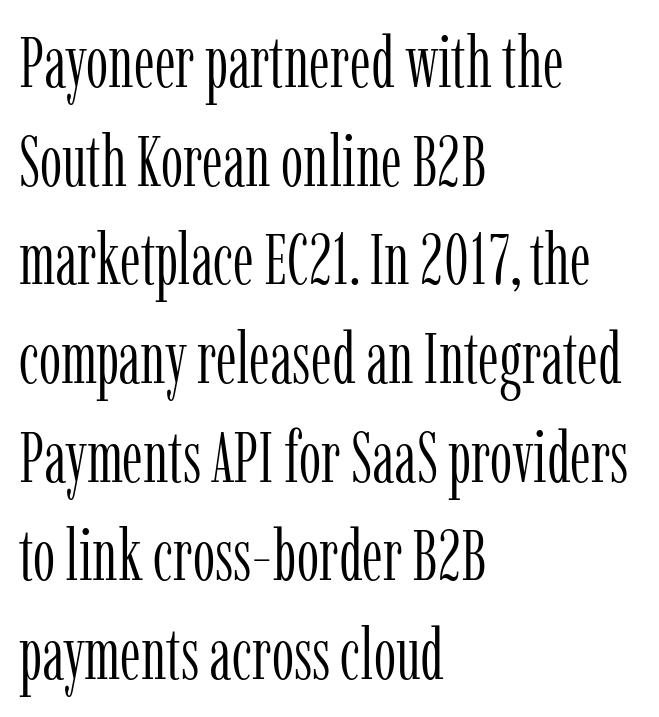
Q: Is the text bold? A: No.
Q: Is the text italic (slanted)? A: No, it is upright.
Q: Is the typeface a serif or a sans-serif typeface? A: Serif.
Q: Is the text underlined? A: No.
Q: How is the paragraph aligned? A: Left-aligned.
Q: Is the spacing between letters normal or unusually wide? A: Normal.
Q: Is the spacing between lines tight, normal or loose? A: Normal.
Q: Width (condensed, normal, or wide)? A: Condensed.
Q: Stroke contrast? A: Low.
Q: x-height? A: Medium.
Q: Monospaced? A: No.
